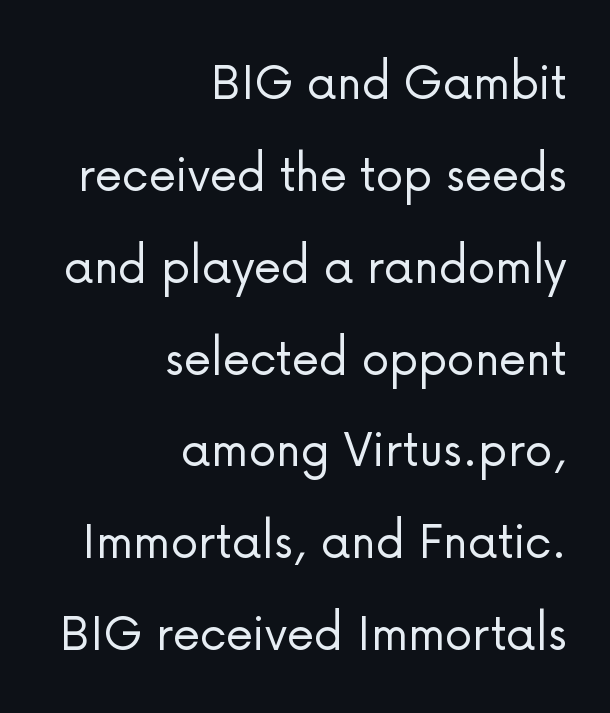
Q: Is the text bold? A: No.
Q: Is the text italic (slanted)? A: No, it is upright.
Q: Is the typeface a serif or a sans-serif typeface? A: Sans-serif.
Q: Is the text underlined? A: No.
Q: How is the paragraph aligned? A: Right-aligned.
Q: Is the spacing between letters normal or unusually wide? A: Normal.
Q: Is the spacing between lines tight, normal or loose? A: Normal.
Q: Width (condensed, normal, or wide)? A: Normal.
Q: Stroke contrast? A: Low.
Q: x-height? A: Medium.
Q: Monospaced? A: No.
